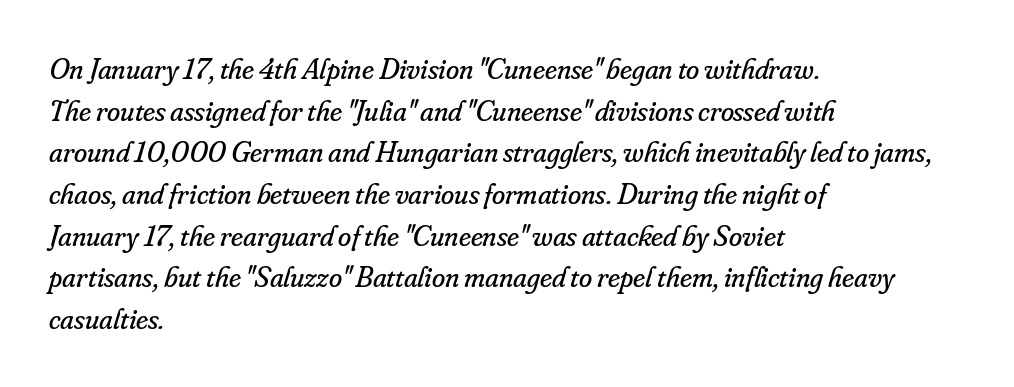
{"serif": "yes", "italic": "yes", "lean": "right", "slant_degrees": 16, "bold": "no", "weight": "regular", "width": "normal", "stroke_contrast": "low", "x_height": "small", "monospaced": "no", "underline": "no", "align": "left", "line_spacing": "normal", "line_spacing_ratio": 1.39, "letter_spacing": "normal", "letter_spacing_em": 0.0, "glyph_px": 30}
